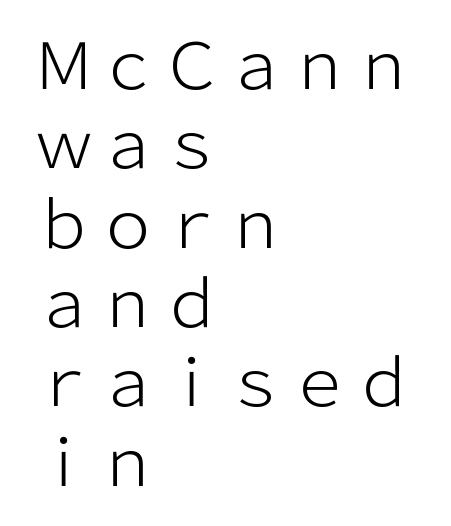
The image shows 64 px light sans-serif type, upright; set left-aligned, line spacing 1.24x, normal letter spacing, not underlined; low stroke contrast and a medium x-height.
